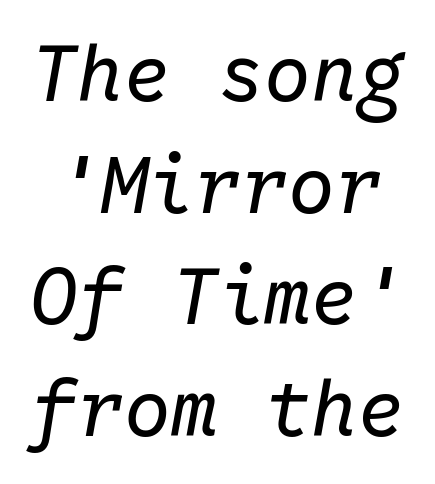
{"italic": "yes", "lean": "right", "slant_degrees": 10, "bold": "no", "weight": "regular", "width": "normal", "stroke_contrast": "low", "x_height": "medium", "monospaced": "yes", "underline": "no", "line_spacing": "normal", "line_spacing_ratio": 1.43, "letter_spacing": "normal", "letter_spacing_em": 0.0, "glyph_px": 78}
